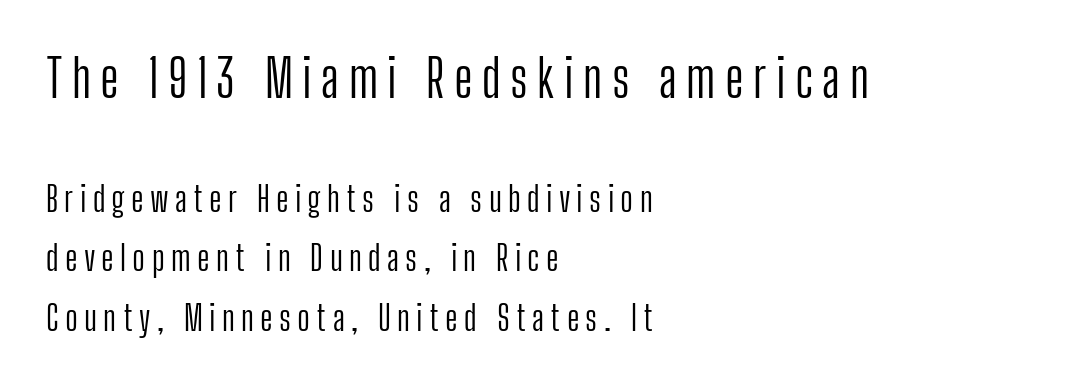
The emphasis by scale lands on block number one, above. Designer's note — italics off, roman on. Varying glyph widths throughout — classic text-font behaviour. The passage shown is typeset with a sans-serif family. In CSS terms this would be text-align: left. No chunkiness to these letters — they're not bold.
